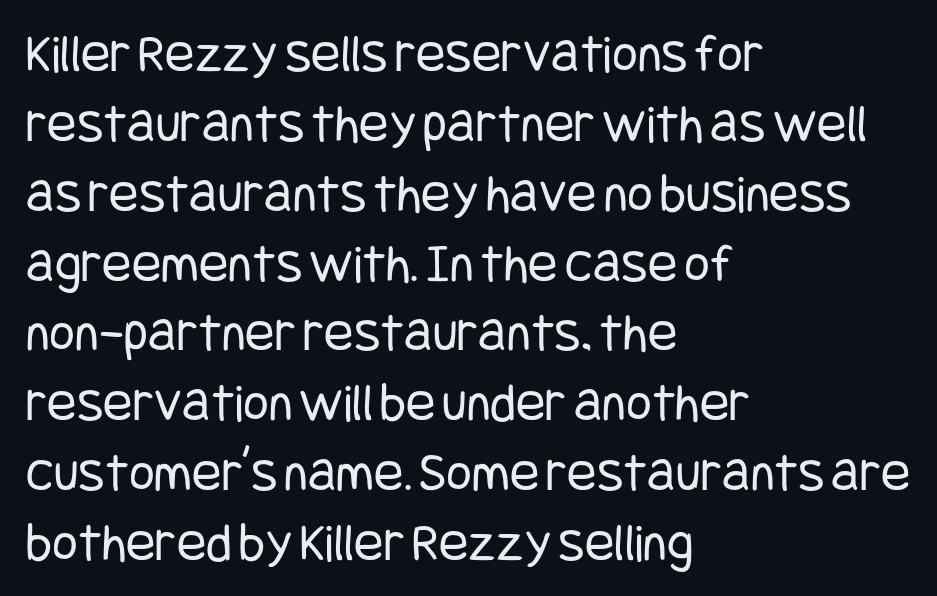
No heavy texture on the line: the type isn't bold. Descender tails drop into unmarked territory. Line beginnings align vertically; line endings do not. These lines were composed using upright roman letters. Nope, no serifs anywhere on these letters.
